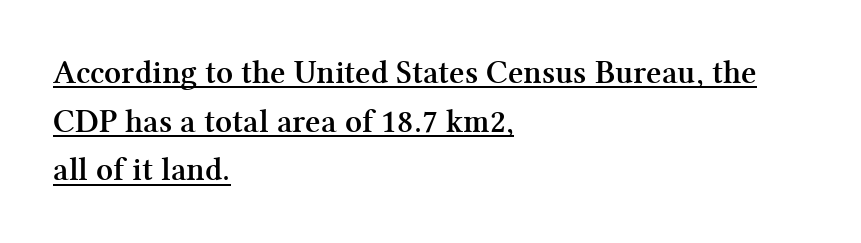
The image shows 33 px semibold serif type, upright; set left-aligned, normal line spacing (1.47x), normal letter spacing, underlined; medium stroke contrast and a medium x-height.
